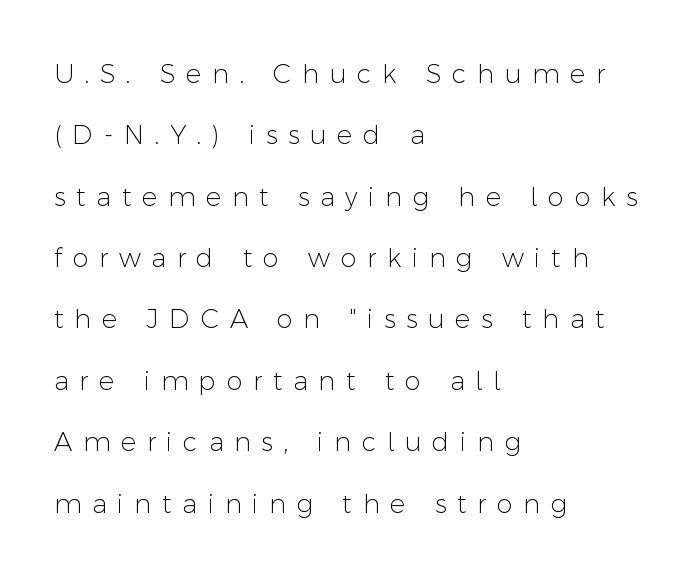
Q: Is the text bold? A: No.
Q: Is the text italic (slanted)? A: No, it is upright.
Q: Is the text underlined? A: No.
Q: How is the paragraph aligned? A: Left-aligned.
Q: Is the spacing between letters normal or unusually wide? A: Unusually wide.
Q: Is the spacing between lines tight, normal or loose? A: Loose.
